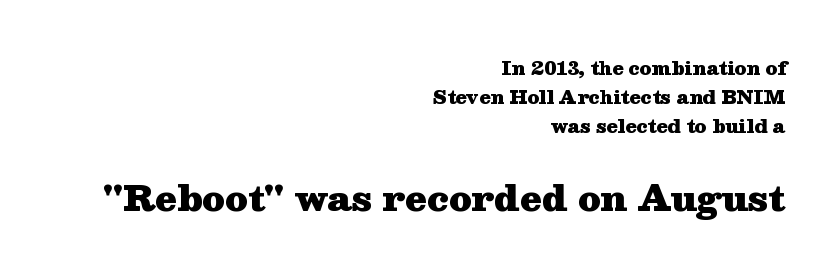
The image shows 35 px heavy, wide serif type, upright; set right-aligned, normal line spacing (1.62x), normal letter spacing, not underlined; the second (bottom) block is 1.94x larger; medium stroke contrast and a medium x-height.
